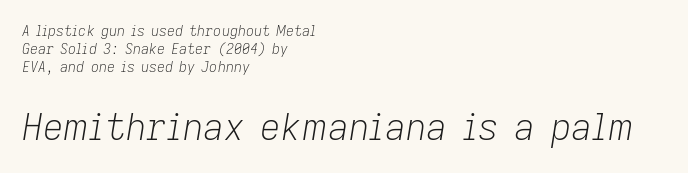
{"italic": "yes", "lean": "right", "slant_degrees": 9, "bold": "no", "weight": "light", "width": "normal", "stroke_contrast": "low", "x_height": "medium", "monospaced": "no", "underline": "no", "align": "left", "line_spacing": "normal", "line_spacing_ratio": 1.27, "letter_spacing": "normal", "letter_spacing_em": 0.0, "larger_block": "second", "size_ratio": 2.57, "glyph_px": 36}
